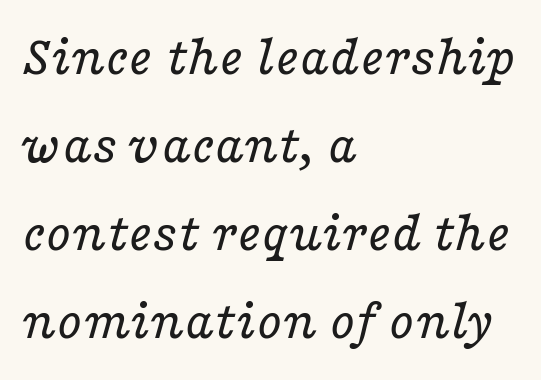
The image shows 58 px regular-weight, wide serif type, italic (leaning right); set left-aligned, normal line spacing (1.52x), normal letter spacing, not underlined; low stroke contrast and a medium x-height.
